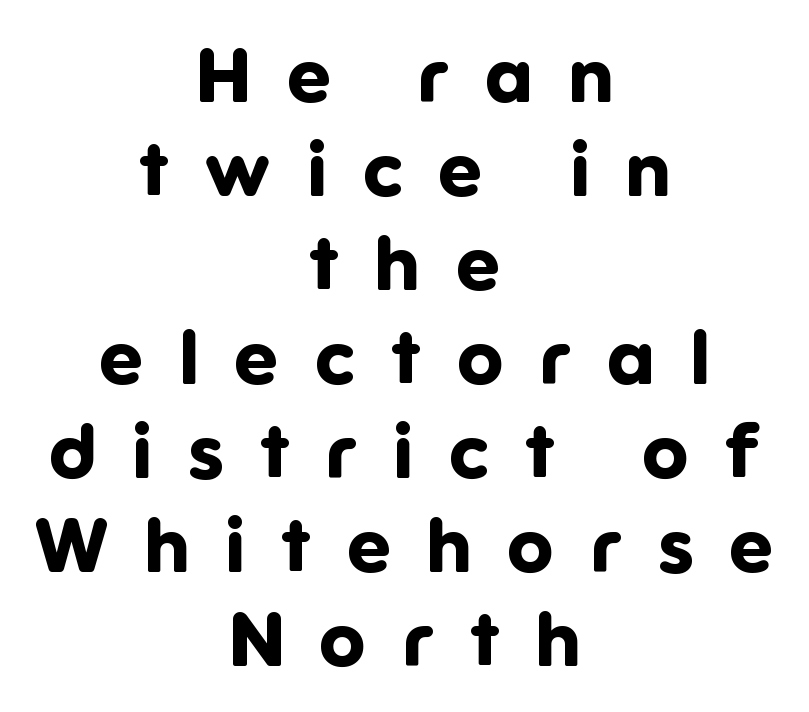
Rule under the text: the space is simply empty. Look at the bottom of the vertical strokes: they stop flat, with no serifs. Italic? Not at all — the glyphs are vertical. The compositor balanced each line on the midline.
